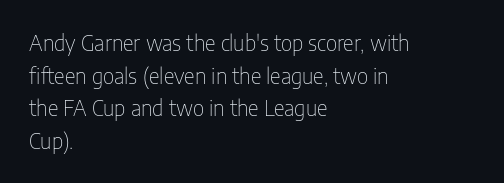
The image shows 21 px text type, upright; set left-aligned, normal line spacing (1.55x), normal letter spacing, not underlined.
